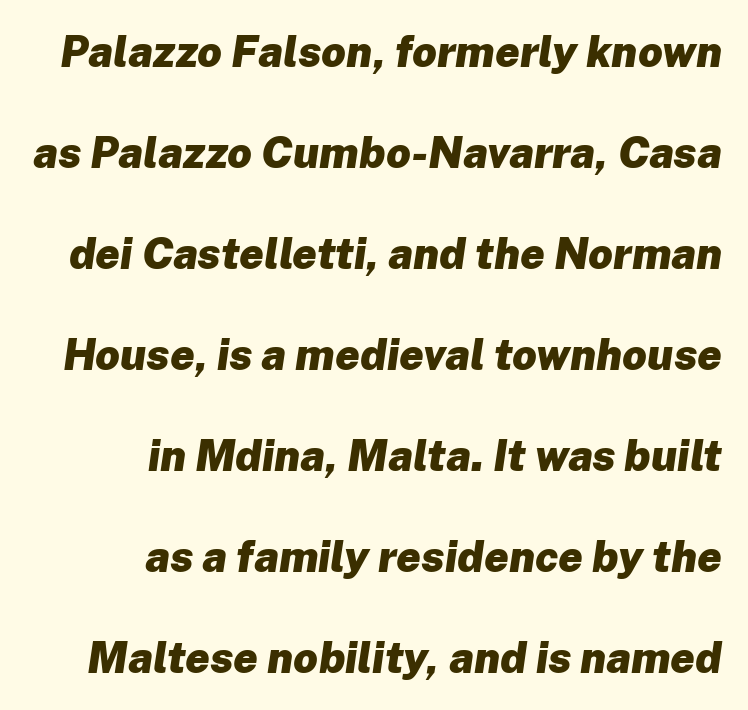
Q: Is the text bold? A: Yes.
Q: Is the text italic (slanted)? A: Yes, it leans right by about 8 degrees.
Q: Is the text underlined? A: No.
Q: How is the paragraph aligned? A: Right-aligned.
Q: Is the spacing between letters normal or unusually wide? A: Normal.
Q: Is the spacing between lines tight, normal or loose? A: Loose.
Q: Width (condensed, normal, or wide)? A: Normal.
Q: Stroke contrast? A: Low.
Q: x-height? A: Medium.
Q: Monospaced? A: No.
